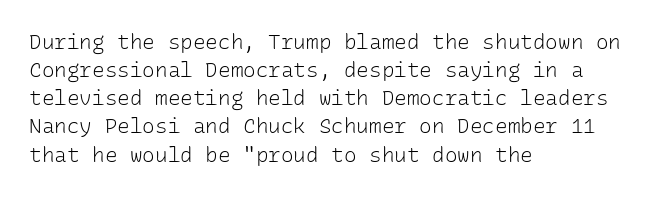
{"italic": "no", "bold": "no", "underline": "no", "align": "left", "line_spacing": "normal", "line_spacing_ratio": 1.34, "letter_spacing": "normal", "letter_spacing_em": 0.0, "glyph_px": 21}
